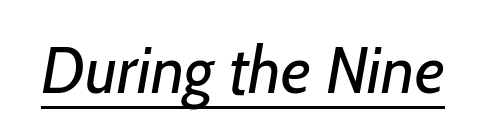
Q: Is the text bold? A: No.
Q: Is the typeface a serif or a sans-serif typeface? A: Sans-serif.
Q: Is the text underlined? A: Yes.
Q: Is the spacing between letters normal or unusually wide? A: Normal.
Q: Width (condensed, normal, or wide)? A: Normal.
Q: Stroke contrast? A: Low.
Q: x-height? A: Medium.
Q: Monospaced? A: No.
